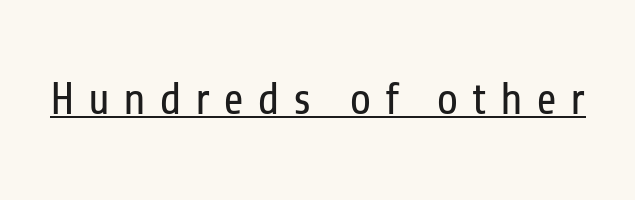
Inter-character spacing is expanded well beyond the font's built-in metrics. The passage shown is typed in a proportional face where columns would drift. Note: no serifs on the glyphs. A rule runs beneath these lines of type. The passage shown is not bold in any degree.
